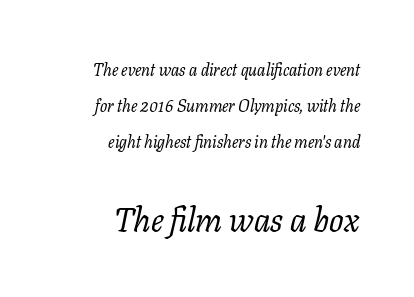
The image shows 34 px regular-weight serif type, italic (leaning right); set right-aligned, loose line spacing (2.11x), normal letter spacing, not underlined; the second (bottom) block is 2.0x larger; low stroke contrast and a medium x-height.
